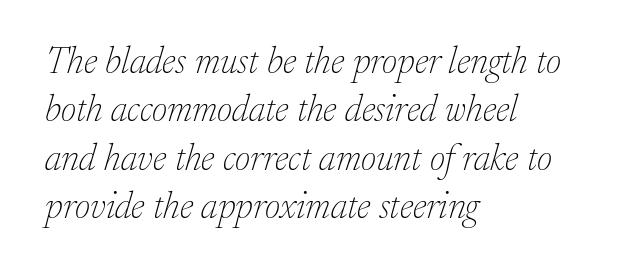
The image shows 37 px thin serif type, italic (leaning right); set left-aligned, normal line spacing (1.31x), normal letter spacing, not underlined; low stroke contrast and a medium x-height.
